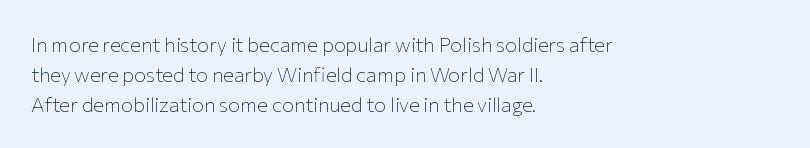
{"italic": "no", "bold": "no", "underline": "no", "align": "left", "line_spacing": "normal", "line_spacing_ratio": 1.5, "letter_spacing": "normal", "letter_spacing_em": 0.0, "glyph_px": 20}
